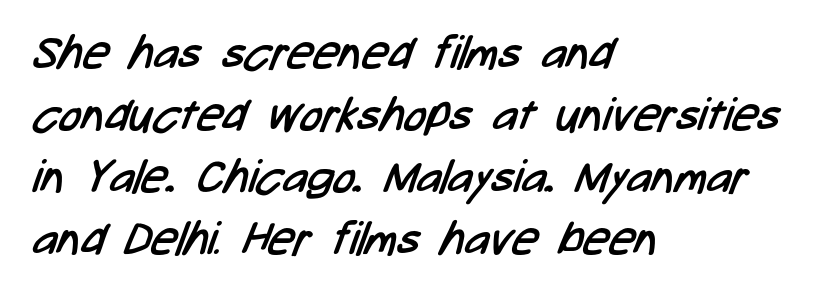
Think of a printed novel: that variable character pitch is what you see here. The weight tops out at a normal text grade. Type style note: lacks serifs. Where is the straight margin? On the left. The designer left line spacing at the default.
